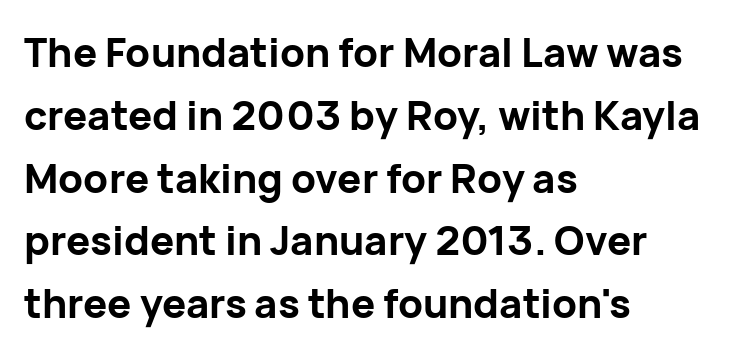
Q: Is the text bold? A: Yes.
Q: Is the text italic (slanted)? A: No, it is upright.
Q: Is the typeface a serif or a sans-serif typeface? A: Sans-serif.
Q: Is the text underlined? A: No.
Q: How is the paragraph aligned? A: Left-aligned.
Q: Is the spacing between letters normal or unusually wide? A: Normal.
Q: Is the spacing between lines tight, normal or loose? A: Normal.
Q: Width (condensed, normal, or wide)? A: Normal.
Q: Stroke contrast? A: Low.
Q: x-height? A: Medium.
Q: Monospaced? A: No.
